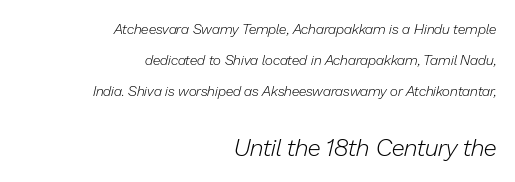
The image shows 24 px text type, italic (leaning right); set right-aligned, loose line spacing (2.21x), normal letter spacing, not underlined; the second (bottom) block is 1.71x larger.
